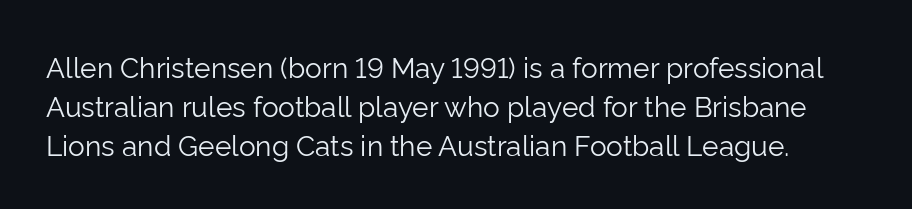
No word sits above an underline. The lines sit at an ordinary, default distance from one another. This is the regular roman posture of the typeface. Each stroke keeps to a modest, everyday thickness or less.
